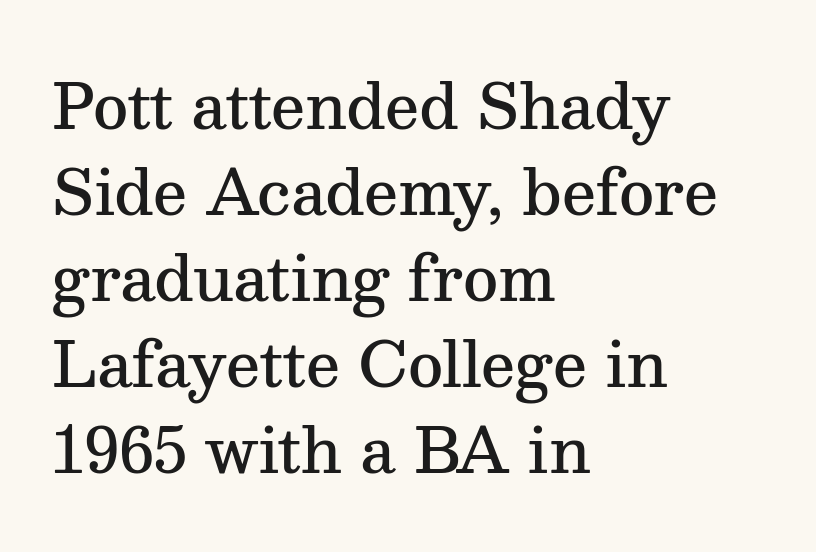
Q: Is the text bold? A: Semi-bold.
Q: Is the text italic (slanted)? A: No, it is upright.
Q: Is the typeface a serif or a sans-serif typeface? A: Serif.
Q: Is the text underlined? A: No.
Q: How is the paragraph aligned? A: Left-aligned.
Q: Is the spacing between letters normal or unusually wide? A: Normal.
Q: Is the spacing between lines tight, normal or loose? A: Normal.
Q: Width (condensed, normal, or wide)? A: Normal.
Q: Stroke contrast? A: Medium.
Q: x-height? A: Medium.
Q: Monospaced? A: No.
